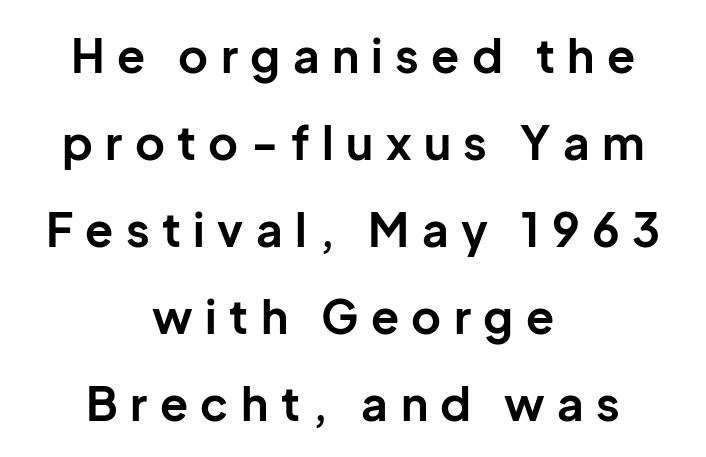
Q: Is the text bold? A: Yes.
Q: Is the text italic (slanted)? A: No, it is upright.
Q: Is the typeface a serif or a sans-serif typeface? A: Sans-serif.
Q: Is the text underlined? A: No.
Q: How is the paragraph aligned? A: Centered.
Q: Is the spacing between letters normal or unusually wide? A: Unusually wide.
Q: Width (condensed, normal, or wide)? A: Normal.
Q: Stroke contrast? A: Low.
Q: x-height? A: Medium.
Q: Monospaced? A: No.
